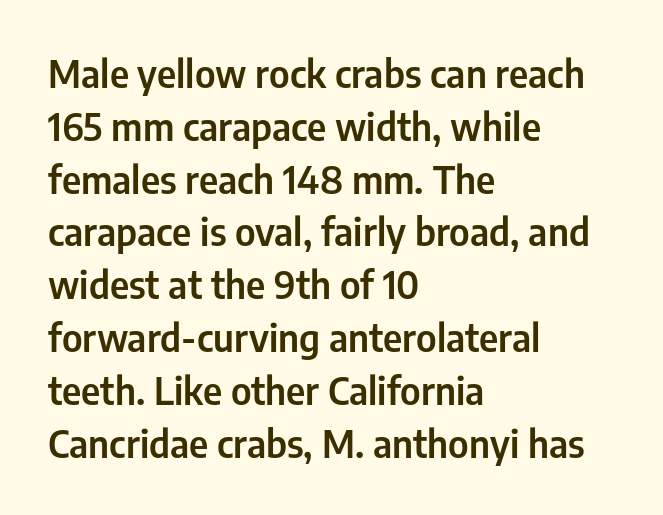
Serif or sans? Sans — the stroke terminals are bare. Observe the ordinary spacing: letters are neighbours, not strangers. Underline: absent. Summary of vertical rhythm: regular, with standard interline spacing. Ascenders rise straight up at ninety degrees.
